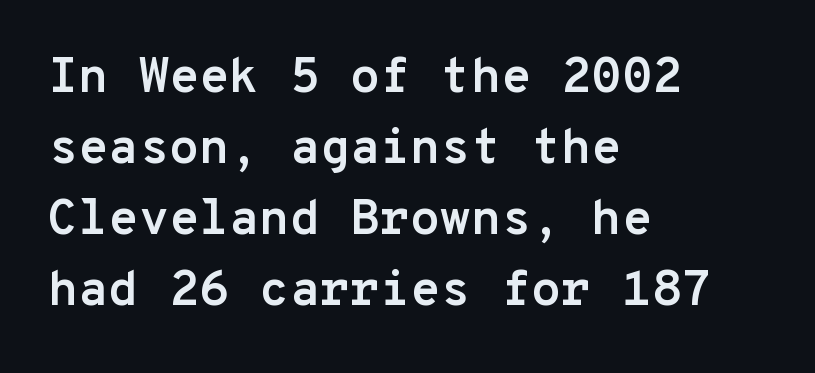
The image shows 49 px semibold sans-serif type, upright, monospaced; set left-aligned, normal line spacing (1.45x), normal letter spacing, not underlined; low stroke contrast and a medium x-height.
